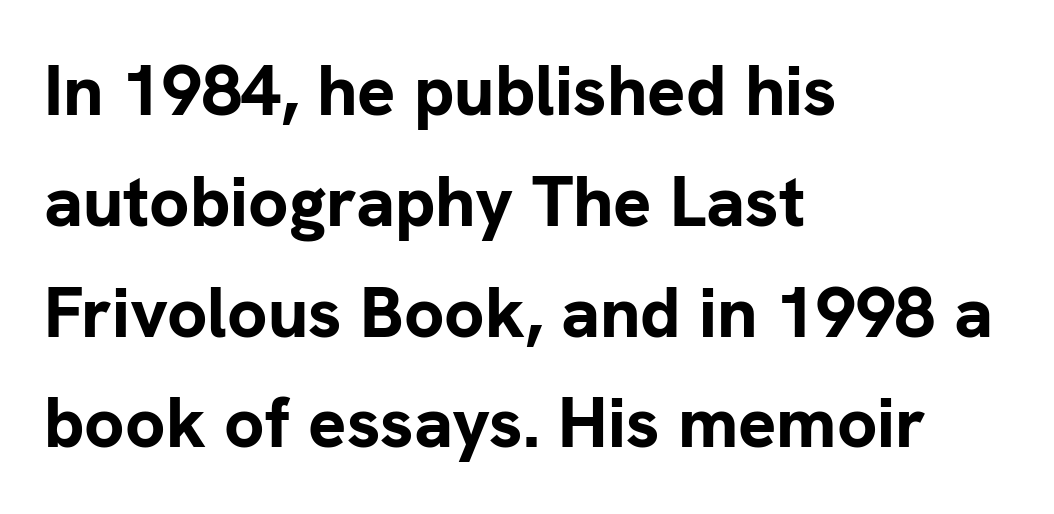
The baseline area is clear. The axis of the letterforms is exactly vertical. Regarding leading, the lines here are spaced in the standard way. The strokes are fattened all the way to bold. This rendering leaves character spacing at its baseline value.
